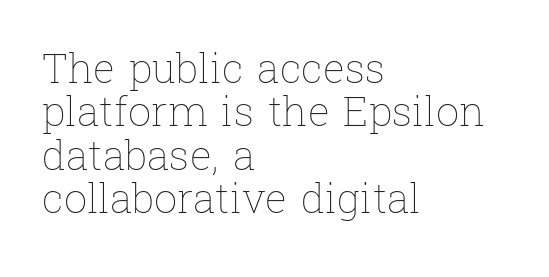
Q: Is the text bold? A: No.
Q: Is the text italic (slanted)? A: No, it is upright.
Q: Is the text underlined? A: No.
Q: How is the paragraph aligned? A: Left-aligned.
Q: Is the spacing between letters normal or unusually wide? A: Normal.
Q: Is the spacing between lines tight, normal or loose? A: Tight.
Q: Width (condensed, normal, or wide)? A: Normal.
Q: Stroke contrast? A: Low.
Q: x-height? A: Medium.
Q: Monospaced? A: No.
